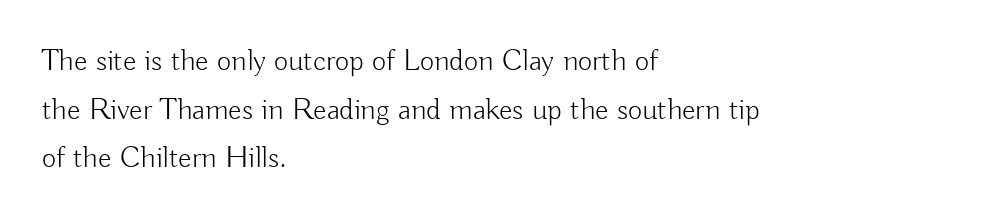
Q: Is the text bold? A: No.
Q: Is the text italic (slanted)? A: No, it is upright.
Q: Is the typeface a serif or a sans-serif typeface? A: Sans-serif.
Q: Is the text underlined? A: No.
Q: How is the paragraph aligned? A: Left-aligned.
Q: Is the spacing between letters normal or unusually wide? A: Normal.
Q: Is the spacing between lines tight, normal or loose? A: Normal.
Q: Width (condensed, normal, or wide)? A: Normal.
Q: Stroke contrast? A: Low.
Q: x-height? A: Small.
Q: Monospaced? A: No.
